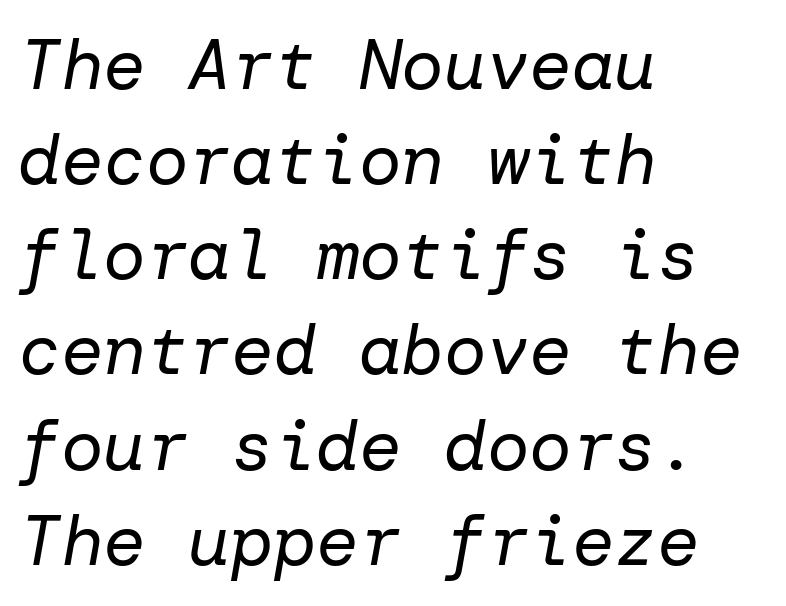
{"italic": "yes", "lean": "right", "slant_degrees": 10, "bold": "no", "weight": "regular", "width": "normal", "stroke_contrast": "low", "x_height": "medium", "underline": "no", "align": "left", "line_spacing": "normal", "line_spacing_ratio": 1.34, "letter_spacing": "normal", "letter_spacing_em": 0.0, "glyph_px": 71}
